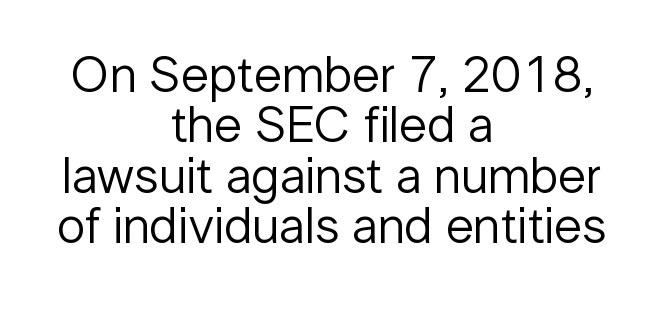
Q: Is the text bold? A: No.
Q: Is the text italic (slanted)? A: No, it is upright.
Q: Is the typeface a serif or a sans-serif typeface? A: Sans-serif.
Q: Is the text underlined? A: No.
Q: How is the paragraph aligned? A: Centered.
Q: Is the spacing between letters normal or unusually wide? A: Normal.
Q: Is the spacing between lines tight, normal or loose? A: Tight.
Q: Width (condensed, normal, or wide)? A: Normal.
Q: Stroke contrast? A: Low.
Q: x-height? A: Medium.
Q: Monospaced? A: No.
